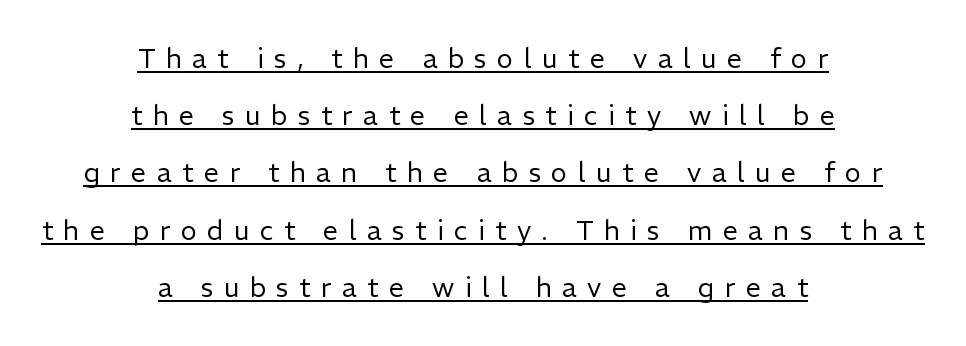
{"italic": "no", "bold": "no", "underline": "yes", "align": "center", "line_spacing": "loose", "line_spacing_ratio": 2.12, "letter_spacing": "wide", "letter_spacing_em": 0.39, "glyph_px": 27}
